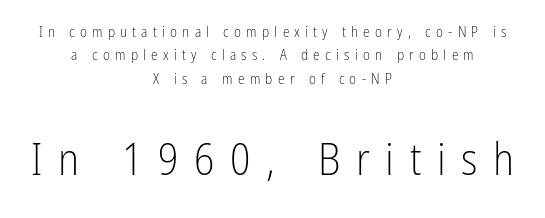
A light-to-regular cut is what we see here. Each letter keeps its own natural width here, so spacing adapts to shape. The lettering stays uniformly vertical, giving the passage a roman look. Which margin do the lines hug? Neither — every line sits in the middle.
